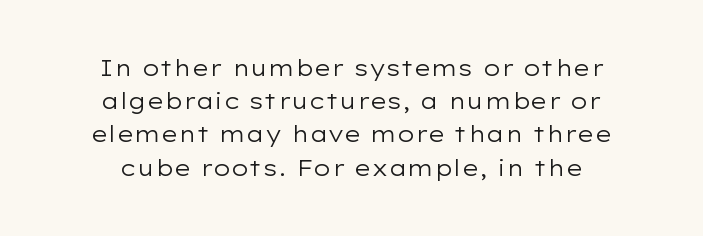
The font's upright variant was chosen for this text. The lines sit at an ordinary, default distance from one another. How are the letters spaced? Ordinarily, with no added tracking. Compared with a flush-left layout, this one balances lines on the center instead.
